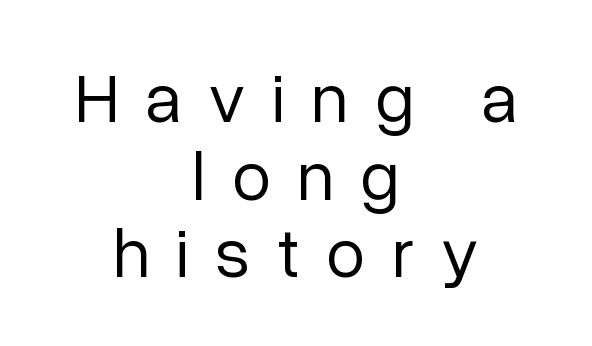
Q: Is the text bold? A: No.
Q: Is the text italic (slanted)? A: No, it is upright.
Q: Is the typeface a serif or a sans-serif typeface? A: Sans-serif.
Q: Is the text underlined? A: No.
Q: How is the paragraph aligned? A: Centered.
Q: Is the spacing between letters normal or unusually wide? A: Unusually wide.
Q: Is the spacing between lines tight, normal or loose? A: Tight.
Q: Width (condensed, normal, or wide)? A: Normal.
Q: Stroke contrast? A: Low.
Q: x-height? A: Medium.
Q: Monospaced? A: No.
